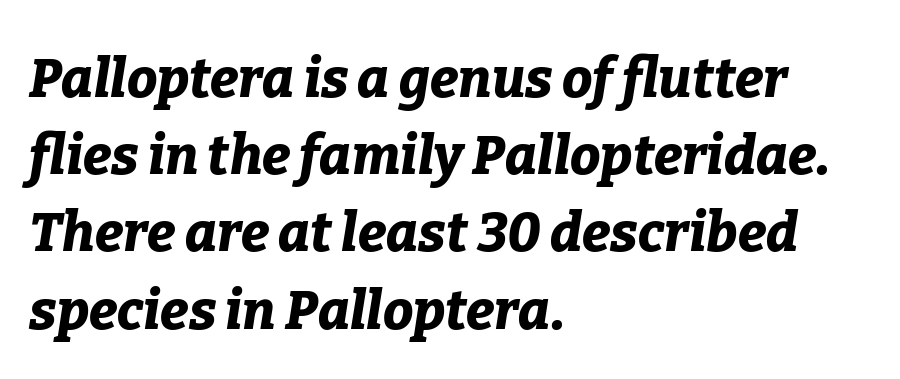
The image shows 54 px bold type, italic (leaning right); set left-aligned, normal line spacing (1.43x), normal letter spacing, not underlined; low stroke contrast and a medium x-height.
